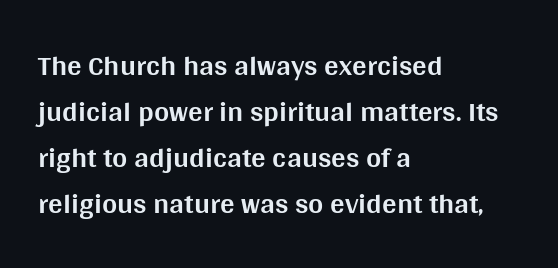
Q: Is the text bold? A: Yes.
Q: Is the text italic (slanted)? A: No, it is upright.
Q: Is the typeface a serif or a sans-serif typeface? A: Sans-serif.
Q: Is the text underlined? A: No.
Q: How is the paragraph aligned? A: Left-aligned.
Q: Is the spacing between letters normal or unusually wide? A: Normal.
Q: Is the spacing between lines tight, normal or loose? A: Normal.
Q: Width (condensed, normal, or wide)? A: Normal.
Q: Stroke contrast? A: Medium.
Q: x-height? A: Large.
Q: Monospaced? A: No.
